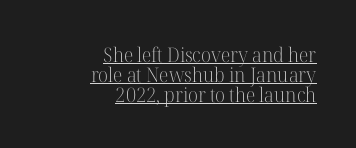
The image shows 20 px text type, upright; set right-aligned, tight line spacing (1.0x), normal letter spacing, underlined.
